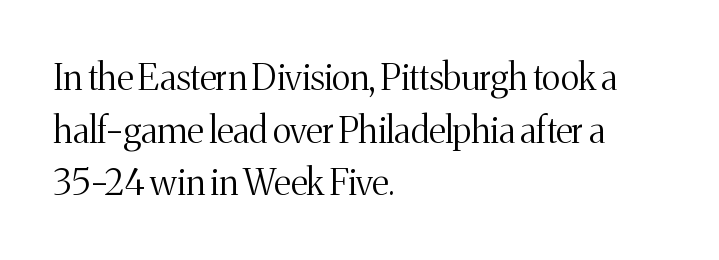
Q: Is the text bold? A: No.
Q: Is the text italic (slanted)? A: No, it is upright.
Q: Is the typeface a serif or a sans-serif typeface? A: Serif.
Q: Is the text underlined? A: No.
Q: How is the paragraph aligned? A: Left-aligned.
Q: Is the spacing between letters normal or unusually wide? A: Normal.
Q: Is the spacing between lines tight, normal or loose? A: Normal.
Q: Width (condensed, normal, or wide)? A: Normal.
Q: Stroke contrast? A: Medium.
Q: x-height? A: Medium.
Q: Monospaced? A: No.
